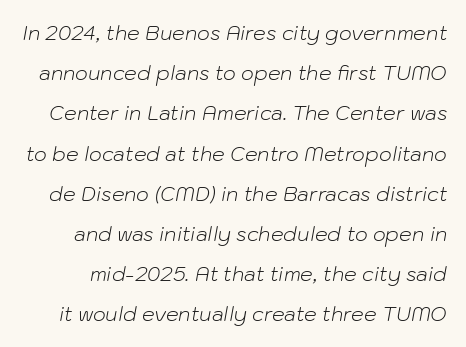
Observe the lean: these are italic letterforms. Baseline-to-baseline distance is far greater than the letter height. Clear beneath every line of the passage. What stands out about the letter spacing? Nothing — it is the standard amount. A light-to-regular cut is what we see here.
